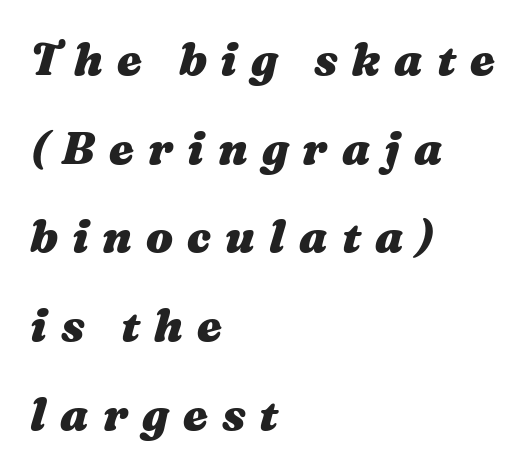
Each letter keeps its own natural width here, so spacing adapts to shape. The lines are quadded left. Horizontal bands of white between lines are thick stripes. Weight: bold. A typesetter would mark this as italic.
